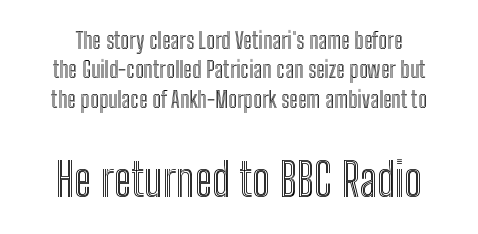
Q: Is the text italic (slanted)? A: No, it is upright.
Q: Is the text underlined? A: No.
Q: Is the spacing between letters normal or unusually wide? A: Normal.
Q: Is the spacing between lines tight, normal or loose? A: Normal.
Q: Which block of text is set in a larger size, the first (top) or the second (bottom)? A: The second (bottom) one.
Q: Width (condensed, normal, or wide)? A: Condensed.
Q: x-height? A: Medium.
Q: Monospaced? A: No.
